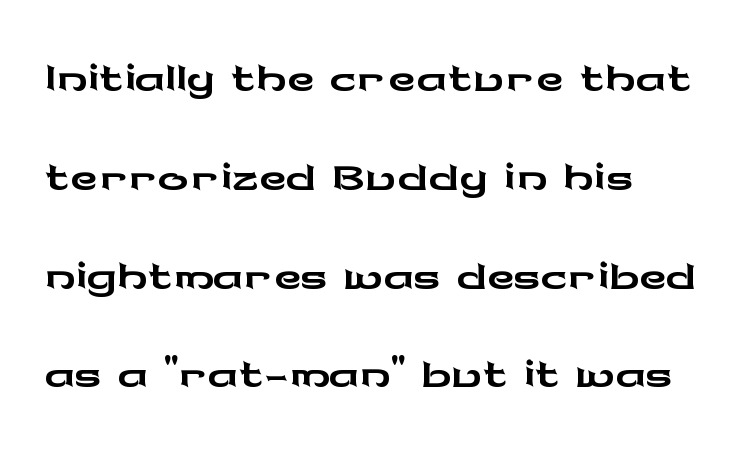
The image shows 76 px wide sans-serif type, upright; set left-aligned, normal line spacing (1.3x), normal letter spacing, not underlined; low stroke contrast and a medium x-height.
